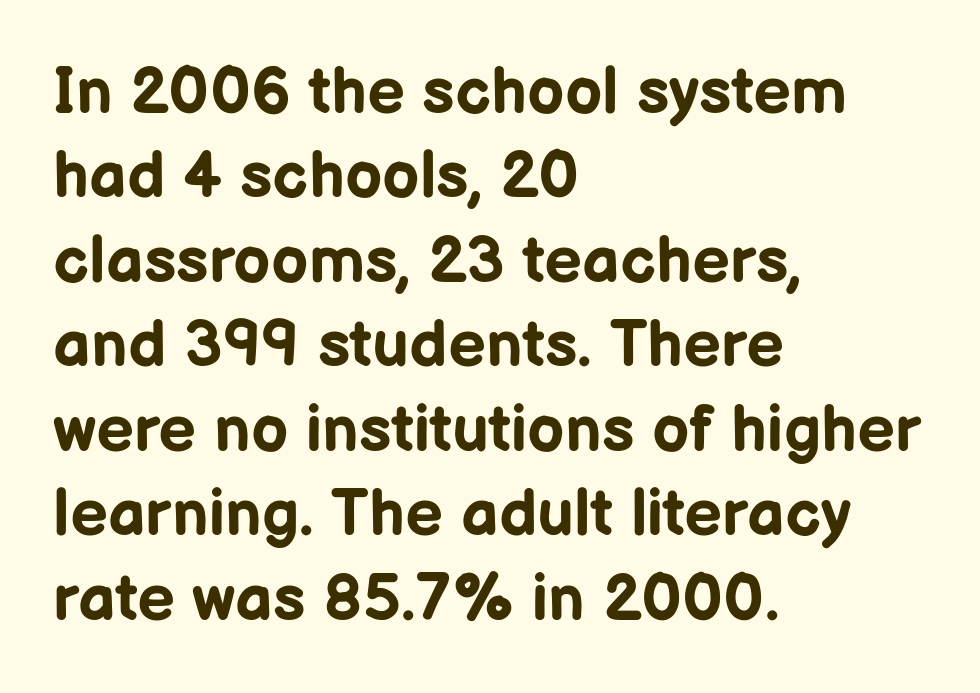
The image shows 66 px bold sans-serif type, upright; set left-aligned, normal line spacing (1.28x), normal letter spacing, not underlined; low stroke contrast and a medium x-height.
